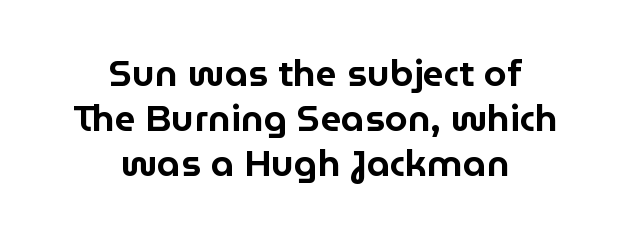
{"serif": "no", "italic": "no", "width": "normal", "stroke_contrast": "low", "x_height": "medium", "monospaced": "no", "underline": "no", "align": "center", "line_spacing_ratio": 1.22, "letter_spacing": "normal", "letter_spacing_em": 0.0, "glyph_px": 37}
